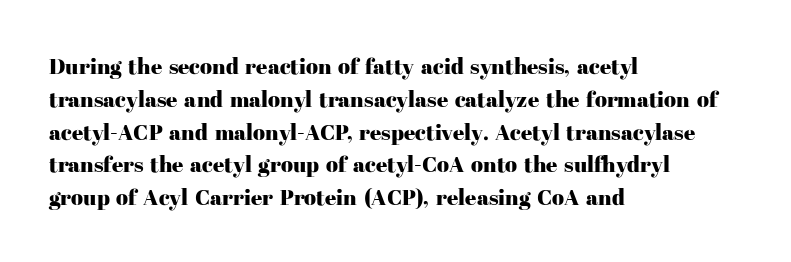
{"italic": "no", "underline": "no", "align": "left", "line_spacing": "normal", "line_spacing_ratio": 1.49, "letter_spacing": "normal", "letter_spacing_em": 0.0, "glyph_px": 22}
